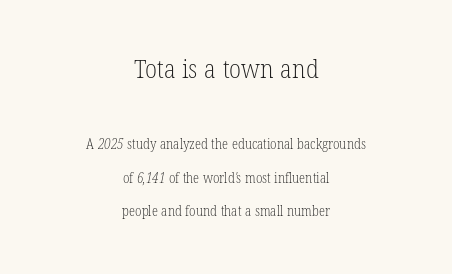
The image shows 26 px text type; set centered, loose line spacing (2.42x), normal letter spacing, not underlined; the first (top) block is 1.86x larger.
